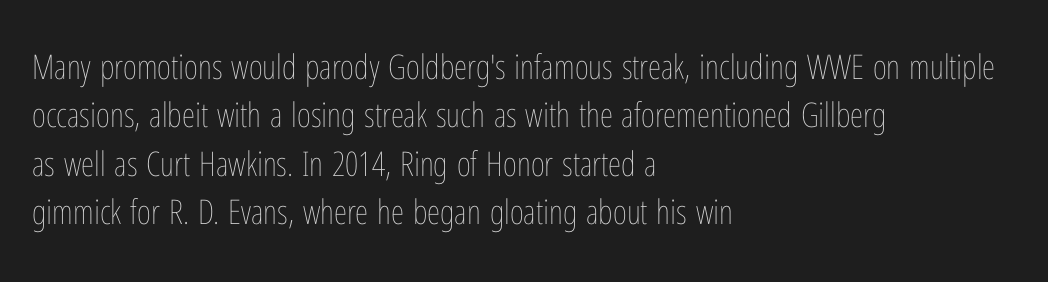
The image shows 34 px thin, condensed type, upright; set left-aligned, normal line spacing (1.42x), normal letter spacing, not underlined; low stroke contrast and a medium x-height.
